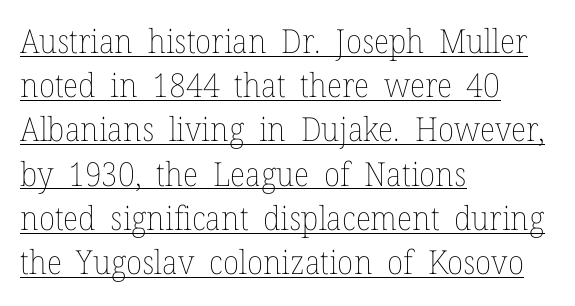
Q: Is the text bold? A: No.
Q: Is the text italic (slanted)? A: No, it is upright.
Q: Is the text underlined? A: Yes.
Q: How is the paragraph aligned? A: Left-aligned.
Q: Is the spacing between letters normal or unusually wide? A: Normal.
Q: Is the spacing between lines tight, normal or loose? A: Normal.
Q: Width (condensed, normal, or wide)? A: Normal.
Q: Stroke contrast? A: Low.
Q: x-height? A: Medium.
Q: Monospaced? A: No.
